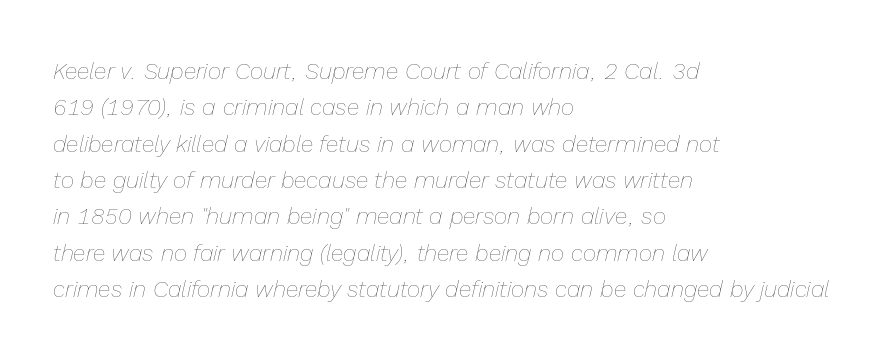
Q: Is the text bold? A: No.
Q: Is the text italic (slanted)? A: Yes, it leans right by about 13 degrees.
Q: Is the text underlined? A: No.
Q: How is the paragraph aligned? A: Left-aligned.
Q: Is the spacing between letters normal or unusually wide? A: Normal.
Q: Is the spacing between lines tight, normal or loose? A: Normal.
